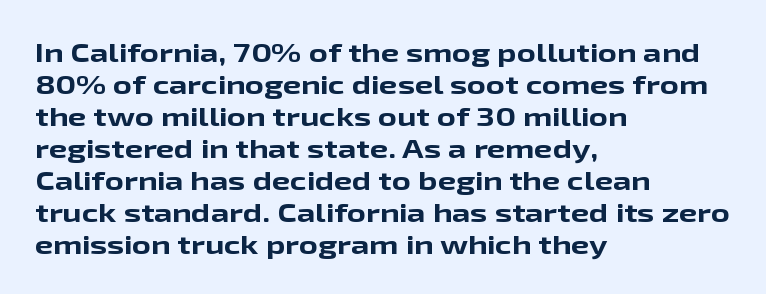
The image shows 26 px bold type, upright; set left-aligned, line spacing 1.23x, normal letter spacing, not underlined.
